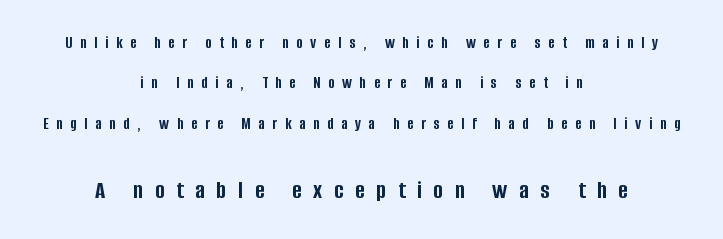
{"italic": "no", "bold": "yes", "underline": "no", "align": "center", "line_spacing": "loose", "line_spacing_ratio": 2.38, "letter_spacing": "wide", "letter_spacing_em": 0.45, "larger_block": "second", "size_ratio": 1.53, "glyph_px": 26}
